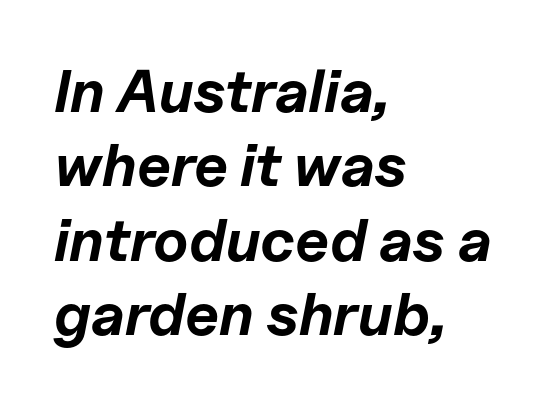
The image shows 60 px bold type, italic (leaning right); set left-aligned, line spacing 1.24x, normal letter spacing, not underlined; low stroke contrast and a medium x-height.
